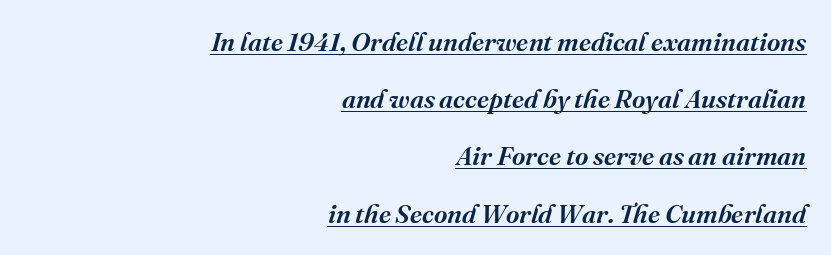
{"italic": "yes", "lean": "right", "slant_degrees": 16, "bold": "semi", "underline": "yes", "align": "right", "line_spacing": "loose", "line_spacing_ratio": 2.2, "letter_spacing": "normal", "letter_spacing_em": 0.0, "glyph_px": 26}
